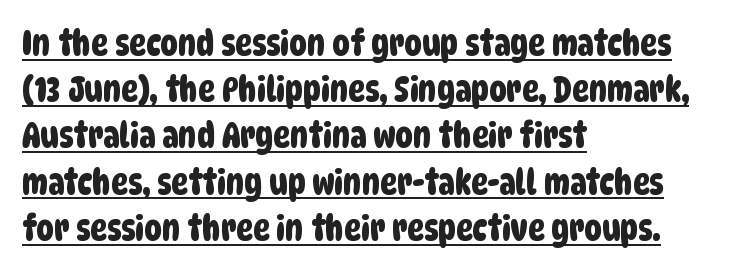
Character widths vary here, with narrow letters taking less room than wide ones. No feet cap the strokes, marking this as sans-serif type. Does a line run under the words? Yes, clearly. The lines in this sample share a left origin and differ only in where they stop. Default kerning and tracking; the words read as compact shapes. What's the leading like? Ordinary, nothing unusual.
